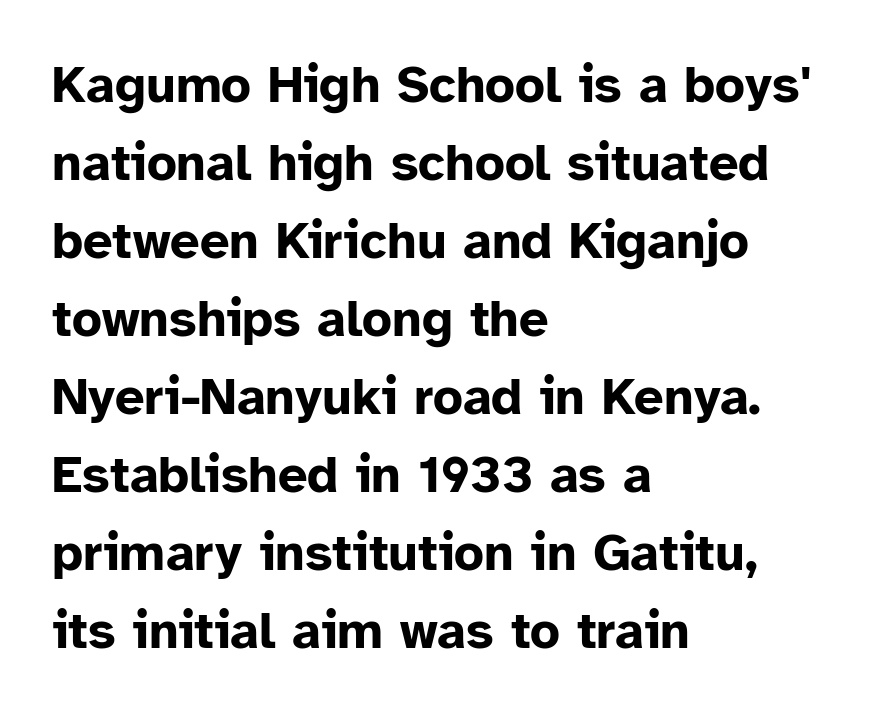
{"serif": "no", "italic": "no", "bold": "yes", "weight": "bold", "width": "normal", "stroke_contrast": "low", "x_height": "medium", "monospaced": "no", "underline": "no", "align": "left", "line_spacing": "normal", "line_spacing_ratio": 1.5, "letter_spacing": "normal", "letter_spacing_em": 0.0, "glyph_px": 52}
